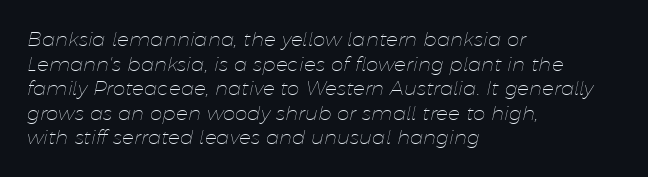
Q: Is the text bold? A: No.
Q: Is the text italic (slanted)? A: Yes, it leans right by about 11 degrees.
Q: Is the text underlined? A: No.
Q: How is the paragraph aligned? A: Left-aligned.
Q: Is the spacing between letters normal or unusually wide? A: Normal.
